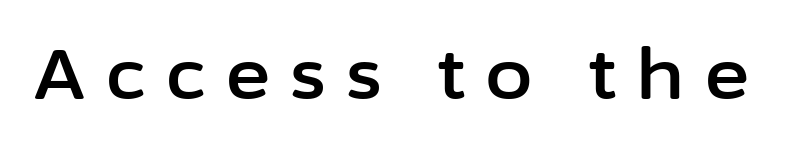
{"serif": "no", "italic": "no", "width": "normal", "stroke_contrast": "low", "x_height": "medium", "monospaced": "no", "underline": "no", "letter_spacing": "wide", "letter_spacing_em": 0.29, "glyph_px": 69}
